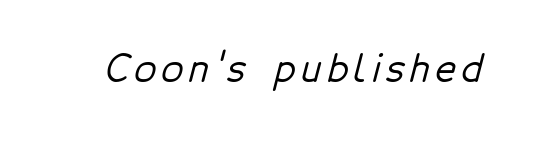
What kind of face is this? One without serifs — a sans. The passage shown is not underscored anywhere. You could not count columns in this text — the font is proportionally spaced.
